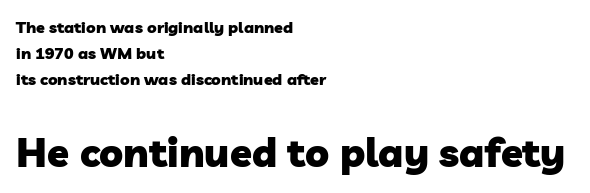
Q: Is the text bold? A: Yes.
Q: Is the typeface a serif or a sans-serif typeface? A: Sans-serif.
Q: Is the text underlined? A: No.
Q: How is the paragraph aligned? A: Left-aligned.
Q: Is the spacing between letters normal or unusually wide? A: Normal.
Q: Is the spacing between lines tight, normal or loose? A: Normal.
Q: Which block of text is set in a larger size, the first (top) or the second (bottom)? A: The second (bottom) one.
Q: Width (condensed, normal, or wide)? A: Normal.
Q: Stroke contrast? A: Low.
Q: x-height? A: Medium.
Q: Monospaced? A: No.
